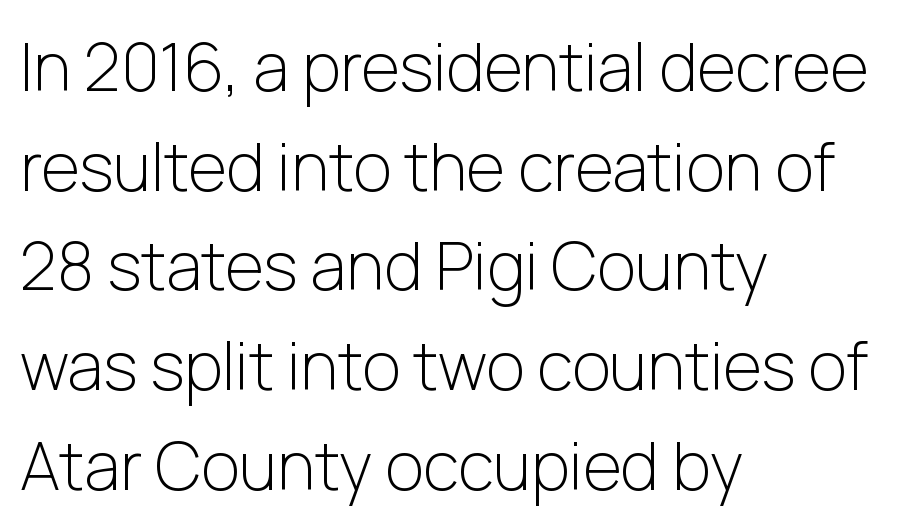
Q: Is the text bold? A: No.
Q: Is the text italic (slanted)? A: No, it is upright.
Q: Is the typeface a serif or a sans-serif typeface? A: Sans-serif.
Q: Is the text underlined? A: No.
Q: How is the paragraph aligned? A: Left-aligned.
Q: Is the spacing between letters normal or unusually wide? A: Normal.
Q: Is the spacing between lines tight, normal or loose? A: Normal.
Q: Width (condensed, normal, or wide)? A: Normal.
Q: Stroke contrast? A: Low.
Q: x-height? A: Medium.
Q: Monospaced? A: No.
